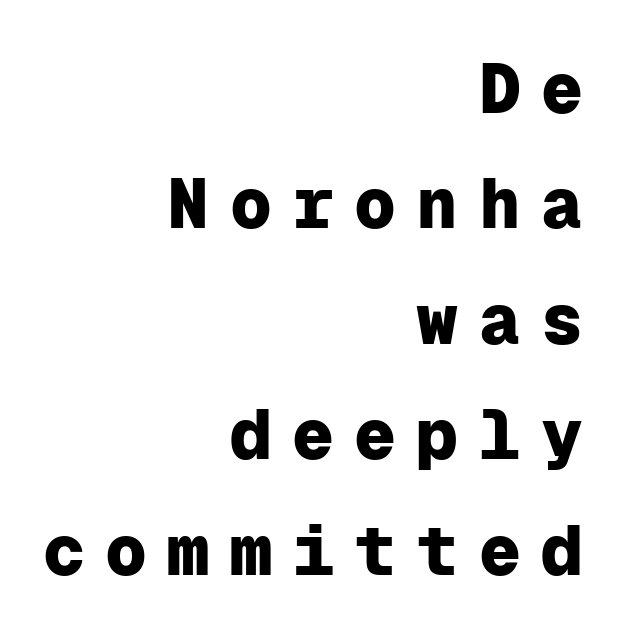
{"serif": "no", "italic": "no", "bold": "yes", "weight": "heavy", "width": "normal", "stroke_contrast": "low", "x_height": "medium", "monospaced": "yes", "underline": "no", "align": "right", "line_spacing": "normal", "line_spacing_ratio": 1.65, "letter_spacing": "wide", "letter_spacing_em": 0.29, "glyph_px": 70}
